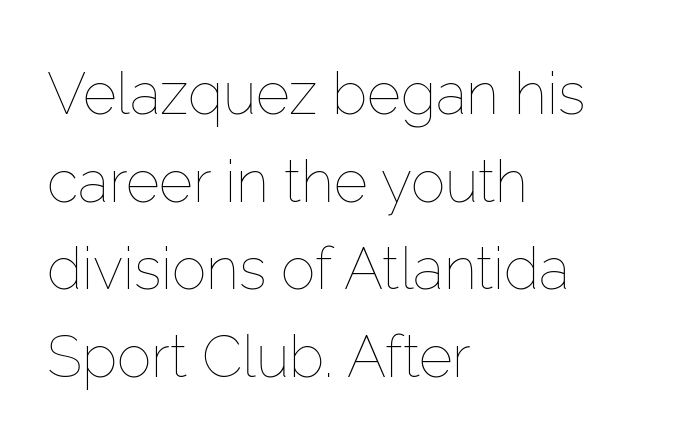
{"italic": "no", "bold": "no", "weight": "thin", "width": "normal", "stroke_contrast": "low", "x_height": "medium", "monospaced": "no", "underline": "no", "align": "left", "line_spacing": "normal", "line_spacing_ratio": 1.51, "letter_spacing": "normal", "letter_spacing_em": 0.0, "glyph_px": 58}
